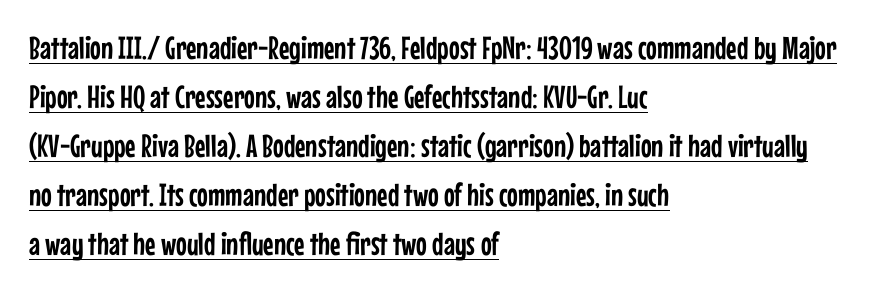
Notice how the stems are strictly vertical — no italics here. The passage shown is typed in a proportional face where columns would drift. The block of text has a typical density, with ordinary space between rows. A rule runs beneath these lines of type.
